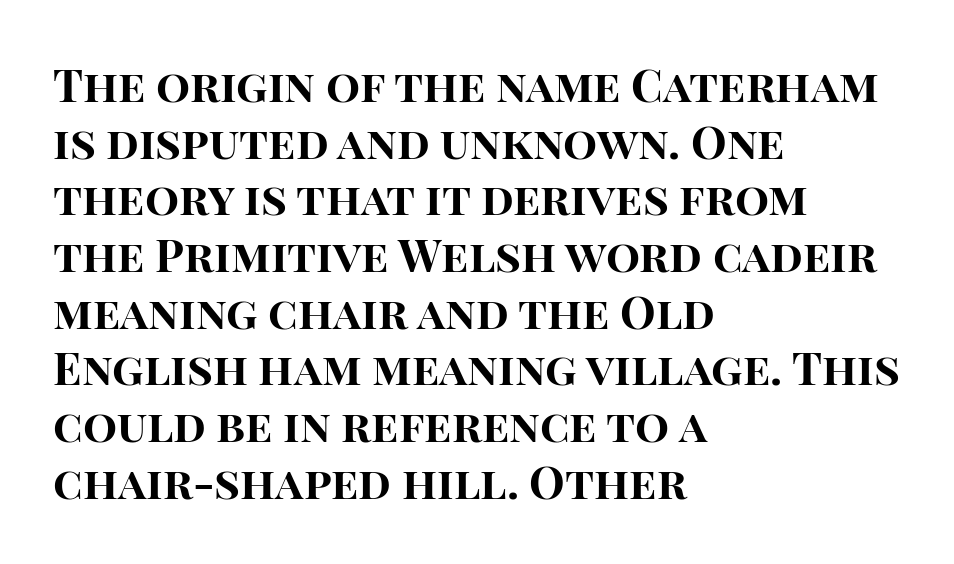
Q: Is the text bold? A: Yes.
Q: Is the text italic (slanted)? A: No, it is upright.
Q: Is the typeface a serif or a sans-serif typeface? A: Sans-serif.
Q: Is the text underlined? A: No.
Q: How is the paragraph aligned? A: Left-aligned.
Q: Is the spacing between letters normal or unusually wide? A: Normal.
Q: Is the spacing between lines tight, normal or loose? A: Normal.
Q: Width (condensed, normal, or wide)? A: Normal.
Q: Stroke contrast? A: High.
Q: x-height? A: Large.
Q: Monospaced? A: No.
